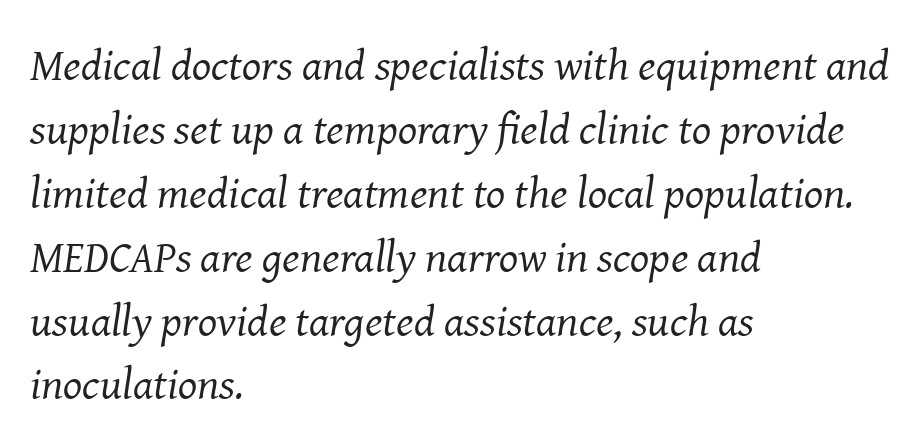
Q: Is the text bold? A: No.
Q: Is the text italic (slanted)? A: Yes, it leans right by about 8 degrees.
Q: Is the typeface a serif or a sans-serif typeface? A: Serif.
Q: Is the text underlined? A: No.
Q: How is the paragraph aligned? A: Left-aligned.
Q: Is the spacing between letters normal or unusually wide? A: Normal.
Q: Is the spacing between lines tight, normal or loose? A: Normal.
Q: Width (condensed, normal, or wide)? A: Normal.
Q: Stroke contrast? A: Medium.
Q: x-height? A: Medium.
Q: Monospaced? A: No.
